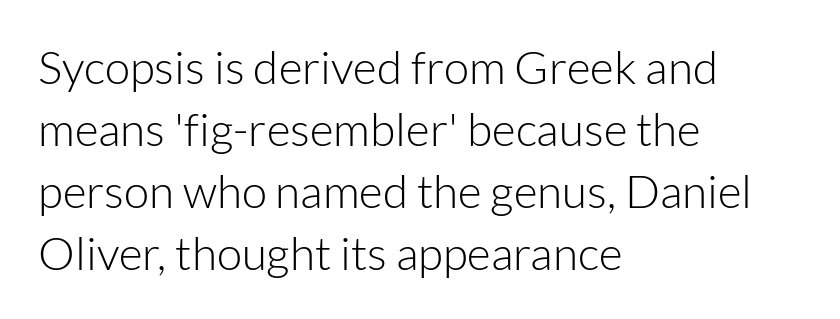
{"serif": "no", "italic": "no", "bold": "no", "weight": "light", "width": "normal", "stroke_contrast": "low", "x_height": "medium", "monospaced": "no", "underline": "no", "align": "left", "line_spacing": "normal", "line_spacing_ratio": 1.35, "letter_spacing": "normal", "letter_spacing_em": 0.0, "glyph_px": 46}
